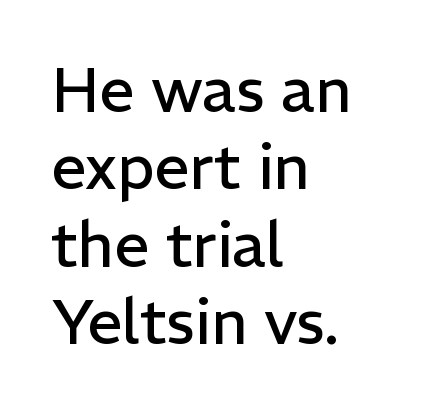
Q: Is the text bold? A: No.
Q: Is the text italic (slanted)? A: No, it is upright.
Q: Is the typeface a serif or a sans-serif typeface? A: Sans-serif.
Q: Is the text underlined? A: No.
Q: How is the paragraph aligned? A: Left-aligned.
Q: Is the spacing between letters normal or unusually wide? A: Normal.
Q: Is the spacing between lines tight, normal or loose? A: Normal.
Q: Width (condensed, normal, or wide)? A: Normal.
Q: Stroke contrast? A: Low.
Q: x-height? A: Medium.
Q: Monospaced? A: No.
